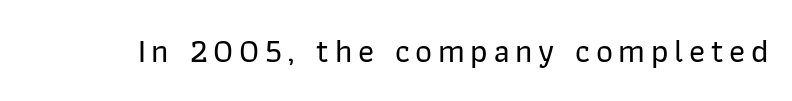
The image shows 33 px sans-serif type, upright; set not underlined; low stroke contrast and a medium x-height.
